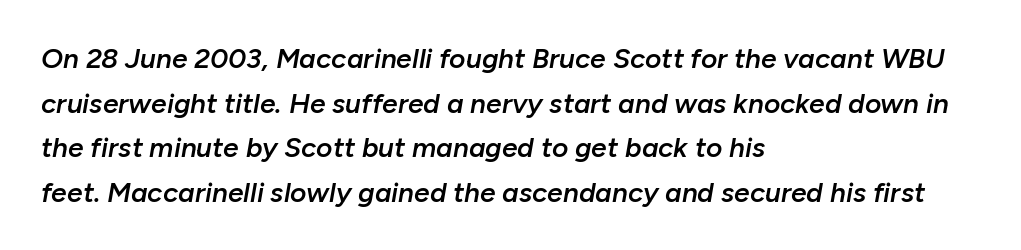
Baseline-to-baseline distance is the conventional proportion of letter height. Horizontal alignment here is leftward, the default for most running prose. This is moderately heavy type, rendered in semibold. The type is set solid horizontally, with unmodified tracking. Clear beneath every line of the passage. Note the varied advance widths — an 'i' is clearly narrower than an 'm'.
